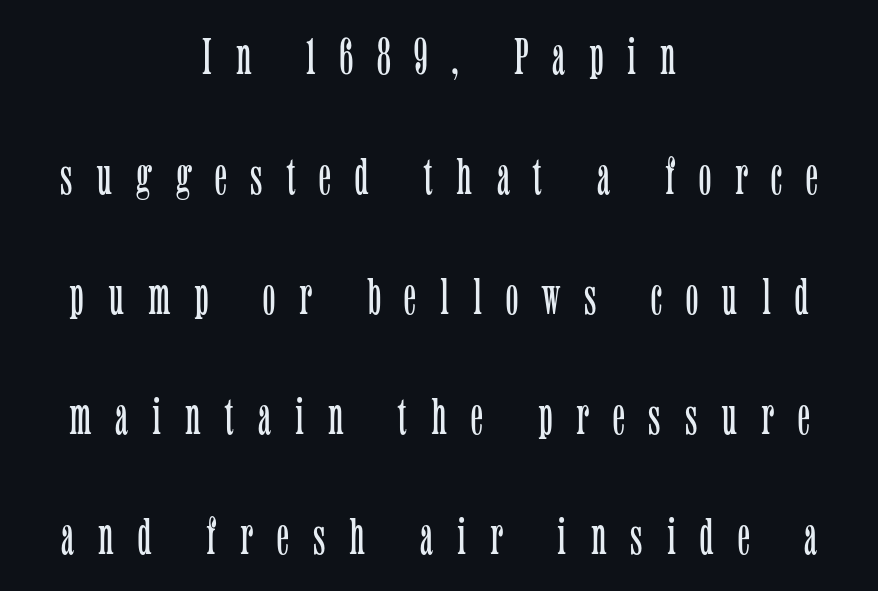
{"serif": "yes", "italic": "no", "bold": "no", "weight": "light", "width": "condensed", "stroke_contrast": "low", "x_height": "medium", "monospaced": "no", "underline": "no", "align": "center", "line_spacing": "loose", "line_spacing_ratio": 2.31, "letter_spacing": "wide", "letter_spacing_em": 0.46, "glyph_px": 52}
